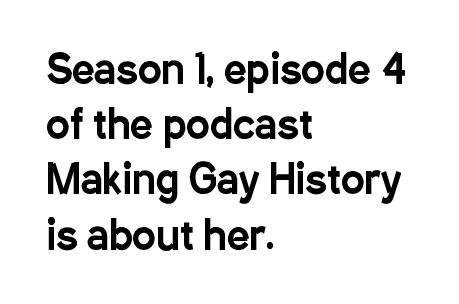
The typesetter chose a ragged-right arrangement here. Observe the absence of serifs on each vertical stroke in this sample. Italic? Not at all — the glyphs are vertical. Rows of type keep a routine distance in the vertical direction. The passage shown has conventional tracking throughout.
